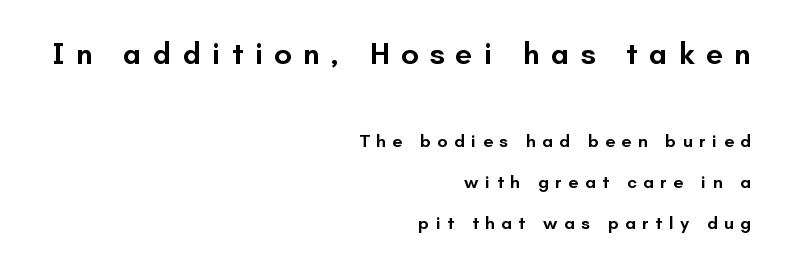
Ascenders rise straight up at ninety degrees. If you drew a ruler down the right edge, every line would touch it. A clean baseline with only descenders dipping below it. A sans-serif font was chosen for this passage. Leading is clearly above the norm, producing a sparse column. Heft: intermediate — a semibold.
